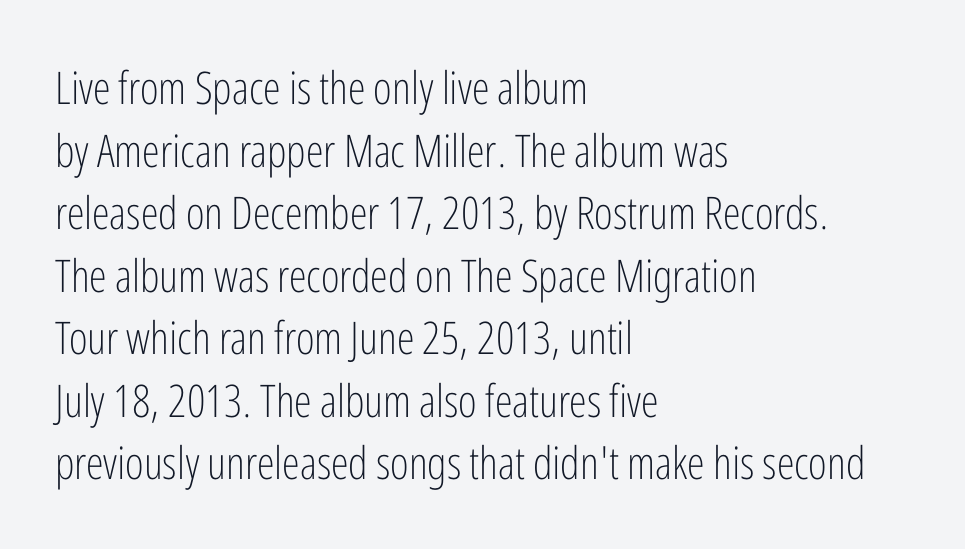
Q: Is the text bold? A: No.
Q: Is the text italic (slanted)? A: No, it is upright.
Q: Is the typeface a serif or a sans-serif typeface? A: Sans-serif.
Q: Is the text underlined? A: No.
Q: How is the paragraph aligned? A: Left-aligned.
Q: Is the spacing between letters normal or unusually wide? A: Normal.
Q: Is the spacing between lines tight, normal or loose? A: Normal.
Q: Width (condensed, normal, or wide)? A: Condensed.
Q: Stroke contrast? A: Low.
Q: x-height? A: Medium.
Q: Monospaced? A: No.
